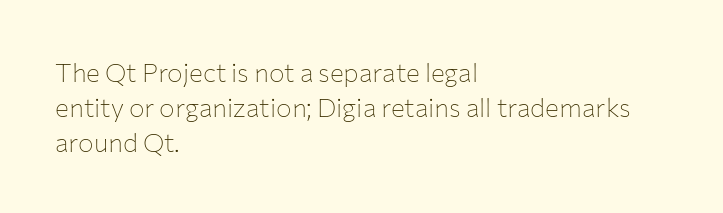
{"italic": "no", "bold": "no", "underline": "no", "align": "left", "line_spacing": "normal", "line_spacing_ratio": 1.34, "letter_spacing": "normal", "letter_spacing_em": 0.0, "glyph_px": 26}
